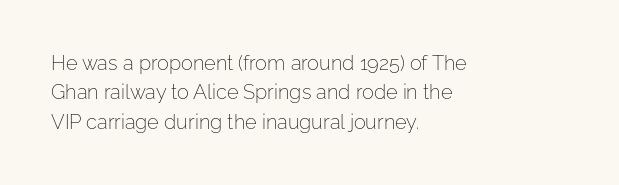
{"italic": "no", "bold": "no", "underline": "no", "align": "left", "line_spacing": "normal", "line_spacing_ratio": 1.47, "letter_spacing": "normal", "letter_spacing_em": 0.0, "glyph_px": 20}
